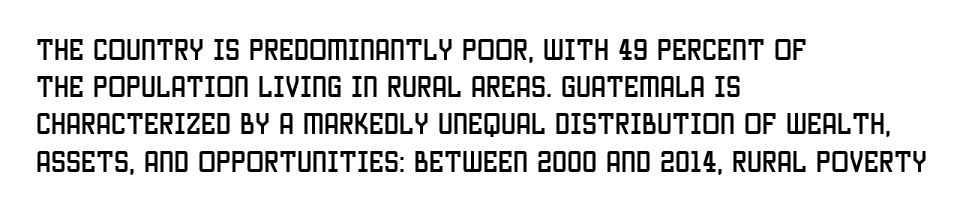
Q: Is the text italic (slanted)? A: No, it is upright.
Q: Is the text underlined? A: No.
Q: How is the paragraph aligned? A: Left-aligned.
Q: Is the spacing between letters normal or unusually wide? A: Normal.
Q: Is the spacing between lines tight, normal or loose? A: Normal.
